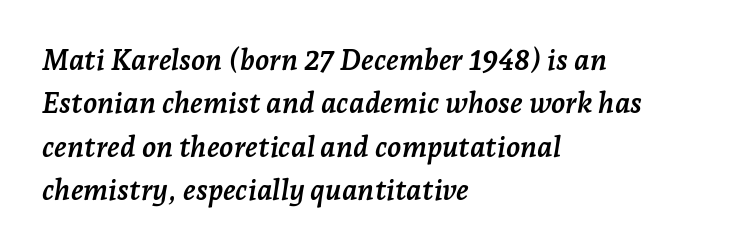
The image shows 29 px semibold serif type, italic (leaning right); set left-aligned, normal line spacing (1.5x), normal letter spacing, not underlined; low stroke contrast and a medium x-height.
